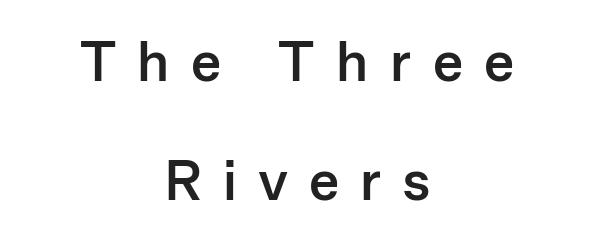
The image shows 57 px semibold sans-serif type, upright; set centered, loose line spacing (2.09x), unusually wide letter spacing (+0.38 em), not underlined; low stroke contrast and a medium x-height.
